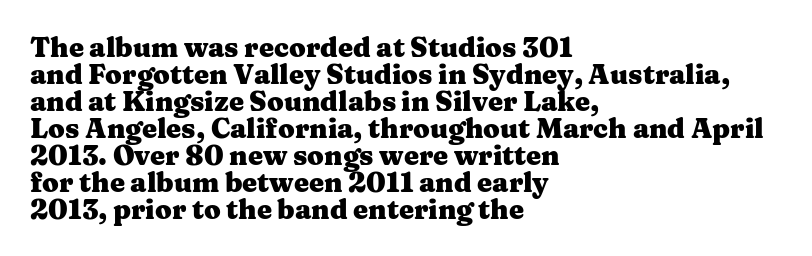
This rendering leaves character spacing at its baseline value. Where is the straight margin? On the left. Posture: vertical. The strokes are fattened all the way to bold.
